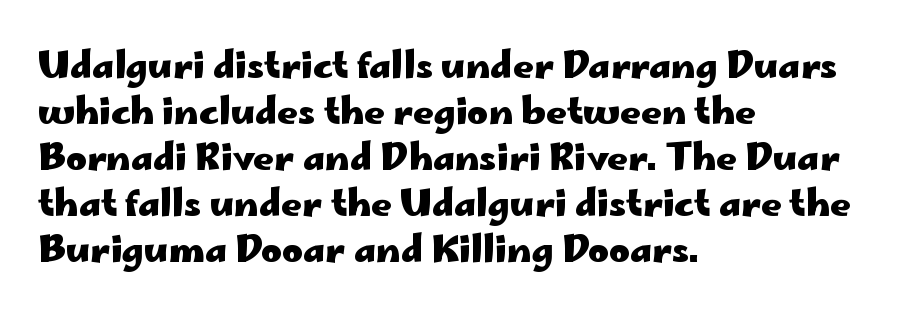
Q: Is the text bold? A: Yes.
Q: Is the text italic (slanted)? A: No, it is upright.
Q: Is the typeface a serif or a sans-serif typeface? A: Sans-serif.
Q: Is the text underlined? A: No.
Q: How is the paragraph aligned? A: Left-aligned.
Q: Is the spacing between letters normal or unusually wide? A: Normal.
Q: Is the spacing between lines tight, normal or loose? A: Normal.
Q: Width (condensed, normal, or wide)? A: Wide.
Q: Stroke contrast? A: Low.
Q: x-height? A: Small.
Q: Monospaced? A: No.
